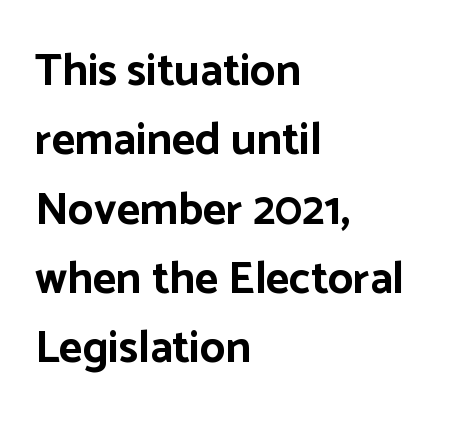
{"serif": "no", "italic": "no", "bold": "yes", "weight": "bold", "width": "normal", "stroke_contrast": "low", "x_height": "medium", "monospaced": "no", "underline": "no", "align": "left", "line_spacing": "normal", "line_spacing_ratio": 1.54, "letter_spacing": "normal", "letter_spacing_em": 0.0, "glyph_px": 45}
